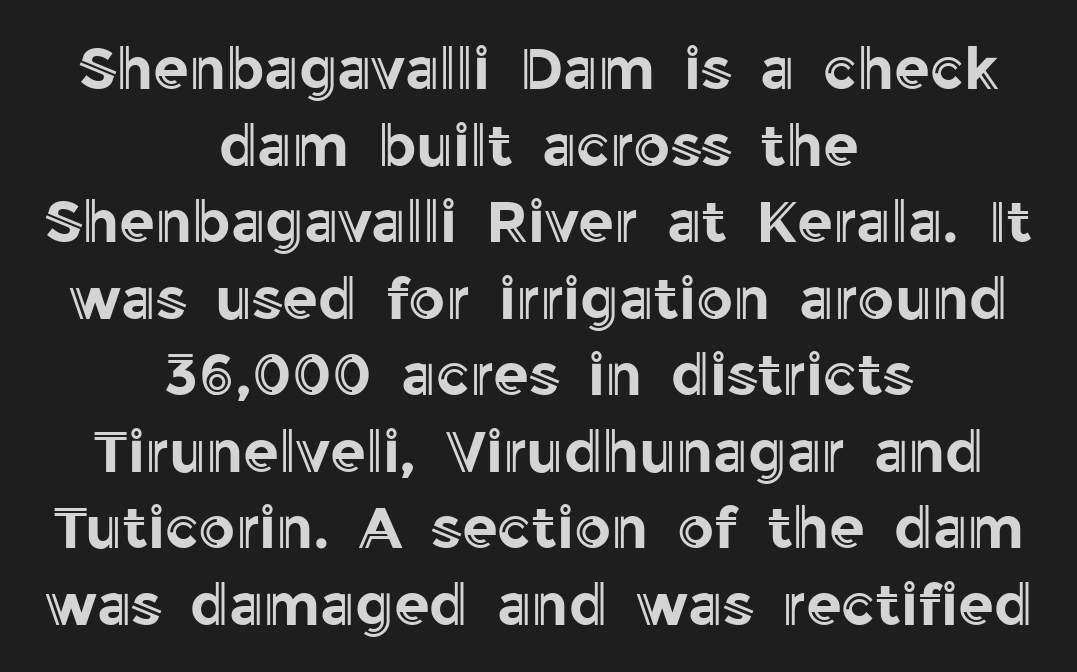
Q: Is the text italic (slanted)? A: No, it is upright.
Q: Is the text underlined? A: No.
Q: How is the paragraph aligned? A: Centered.
Q: Is the spacing between letters normal or unusually wide? A: Normal.
Q: Is the spacing between lines tight, normal or loose? A: Normal.
Q: Width (condensed, normal, or wide)? A: Normal.
Q: x-height? A: Medium.
Q: Monospaced? A: No.
